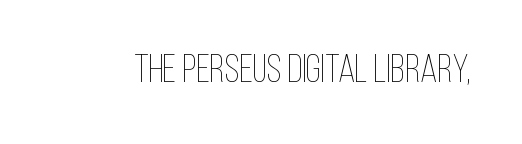
Words appear dense and cohesive because spacing is normal. Characters remain perfectly vertical along every line. Heaviness? Minimal to ordinary, like unemphasized prose. Bare-footed words on every line. Is this a fixed-width face? No — the glyphs have proportional, varying widths.
